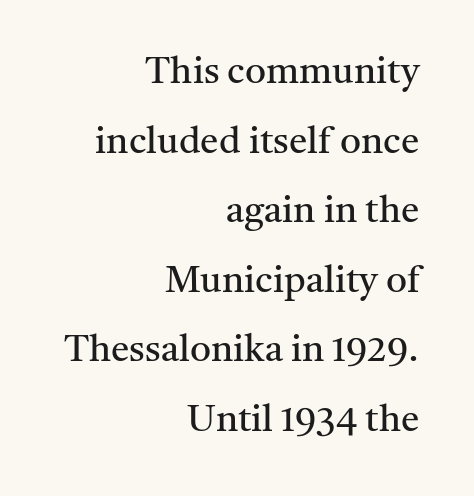
{"serif": "yes", "italic": "no", "bold": "no", "weight": "regular", "width": "normal", "stroke_contrast": "medium", "x_height": "medium", "monospaced": "no", "underline": "no", "align": "right", "line_spacing_ratio": 1.88, "letter_spacing": "normal", "letter_spacing_em": 0.0, "glyph_px": 37}
